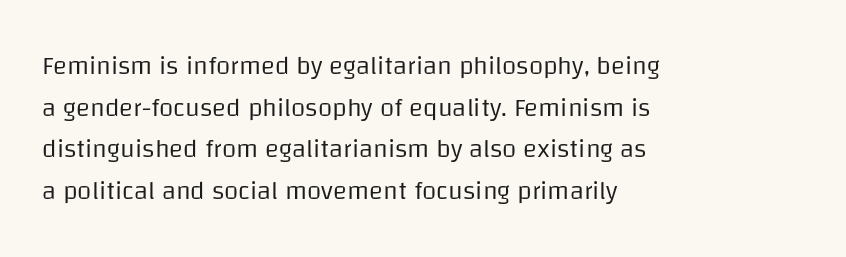
Q: Is the text bold? A: No.
Q: Is the text italic (slanted)? A: No, it is upright.
Q: Is the text underlined? A: No.
Q: How is the paragraph aligned? A: Left-aligned.
Q: Is the spacing between letters normal or unusually wide? A: Normal.
Q: Is the spacing between lines tight, normal or loose? A: Normal.
